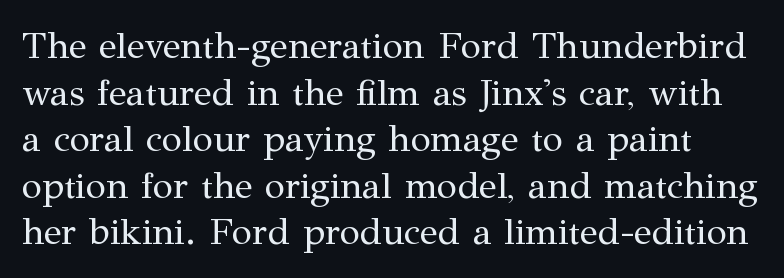
In terms of posture, this sample is upright. Check the space under the baseline: it is left empty. Caption: standard tracking, unaltered. Is this a heavy cut? Hardly; it is regular or lighter.
